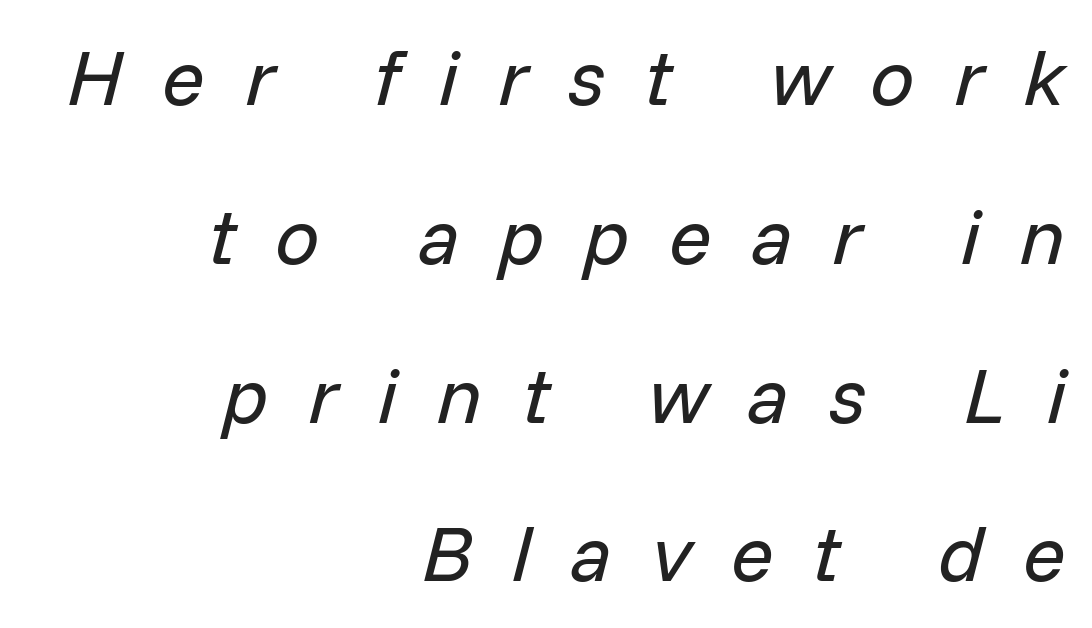
Counters stay open thanks to moderate or lighter strokes. The rendering applies a slant to the glyphs. Summary of vertical rhythm: relaxed, with wide interline spacing. Reading down the block, your eye finds every line finishing at a fixed right position. Just letters on the line, the space beneath them empty.
